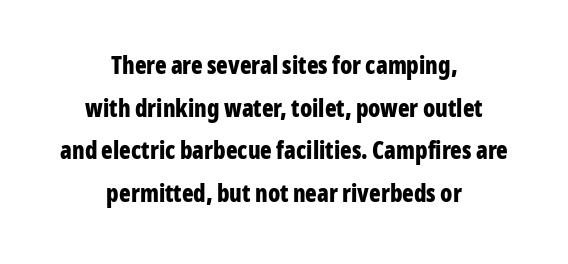
{"italic": "no", "bold": "yes", "underline": "no", "align": "center", "line_spacing_ratio": 1.78, "letter_spacing": "normal", "letter_spacing_em": 0.0, "glyph_px": 24}
